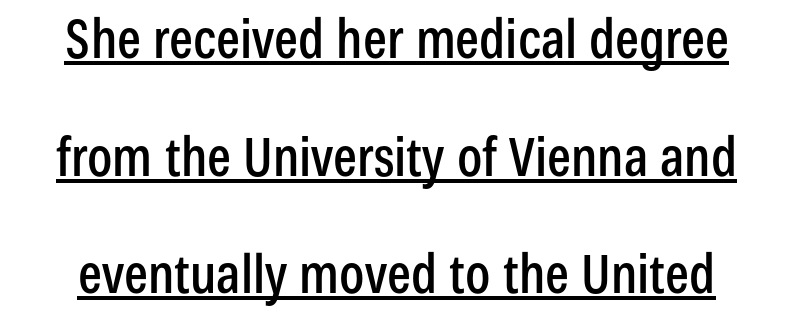
{"serif": "no", "italic": "no", "width": "condensed", "stroke_contrast": "low", "x_height": "medium", "monospaced": "no", "underline": "yes", "line_spacing": "loose", "line_spacing_ratio": 2.22, "letter_spacing": "normal", "letter_spacing_em": 0.0, "glyph_px": 53}
